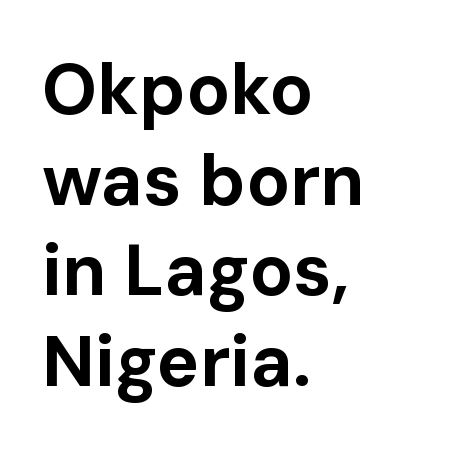
Teacher's note: observe the even left margin — that is flush-left alignment. The letters carry no serifs — their stems end cleanly without finishing strokes. It's the straight-up-and-down kind of type. Students, observe: this is what conventionally led text looks like. Here the designer chose a conventional face with non-uniform glyph widths. The strokes are fattened all the way to bold.
